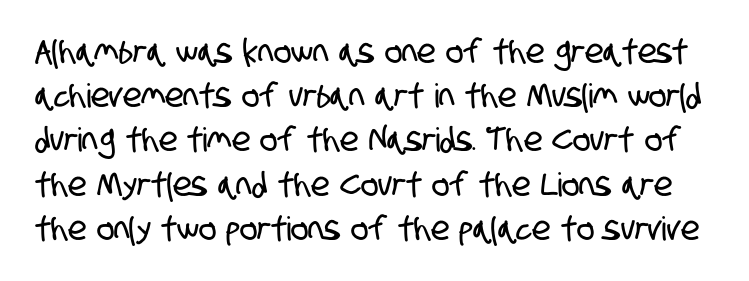
Lines of text with bare space underneath. The rendering shows plain stroke endings on the letterforms — a sans-serif design. Proportional: the letters do not fall into vertical columns. The passage shown stacks its lines at a standard gap.
